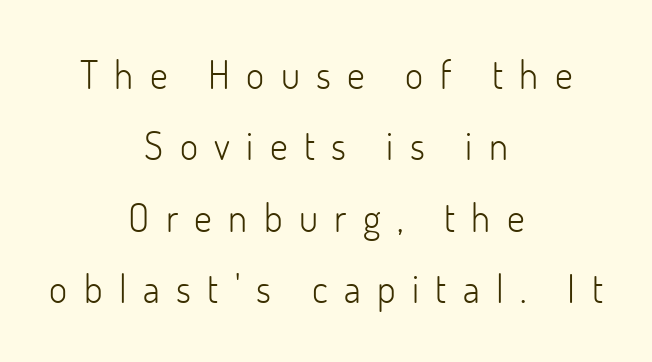
The image shows 39 px light sans-serif type, upright; set centered, line spacing 1.83x, unusually wide letter spacing (+0.42 em), not underlined; low stroke contrast and a small x-height.
